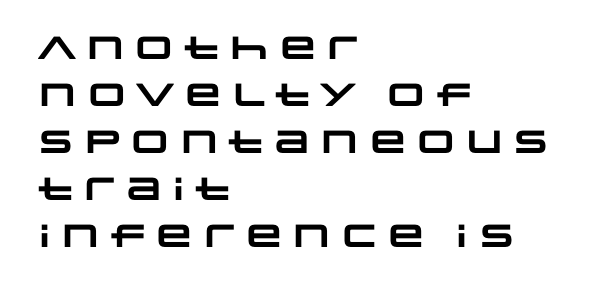
The rendering uses natural spacing where letterforms have individual widths. Caption: multi-line text, flush left, ragged right. Thick stems and heavy bowls — unmistakably bold. Underline: absent.
